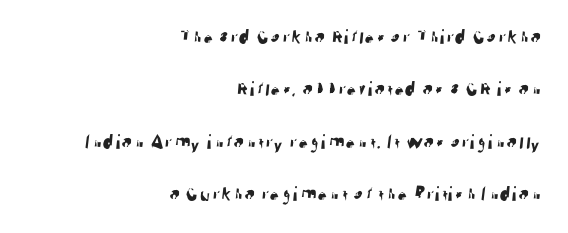
The tracking reads as untouched default to a designer's eye. The vertical gap from one line to the next is large. Caption: multi-line text, flush right, ragged left. The space directly below the letters is spotless.
